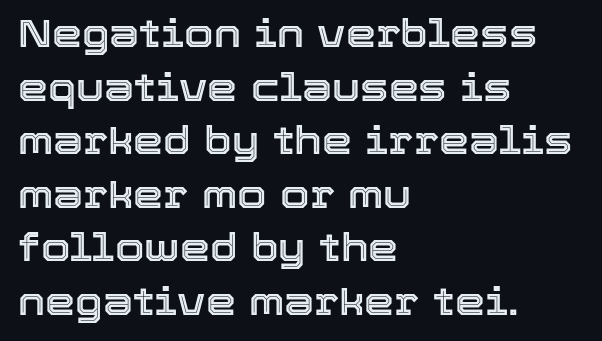
{"italic": "no", "width": "normal", "x_height": "medium", "monospaced": "no", "underline": "no", "align": "left", "line_spacing": "normal", "line_spacing_ratio": 1.41, "letter_spacing": "normal", "letter_spacing_em": 0.0, "glyph_px": 38}
